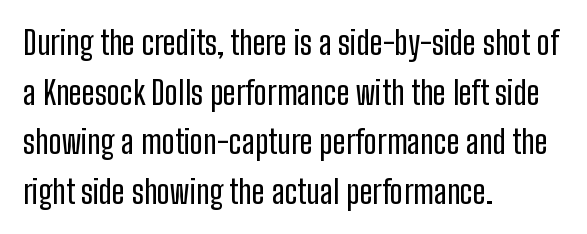
The letters stand straight up with perfectly vertical stems. A student would call this left alignment; a typographer would say flush left, rag right. Nobody drew a line under any word here. This sample has the flowing, uneven cadence of proportional lettering.
